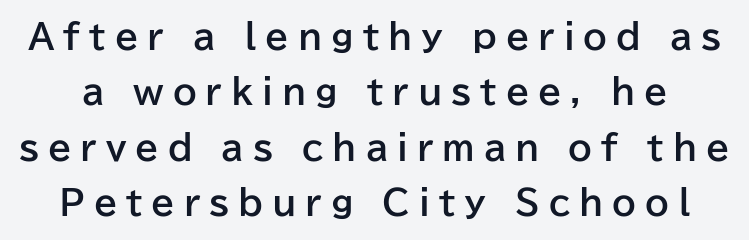
{"serif": "no", "italic": "no", "bold": "yes", "weight": "bold", "width": "normal", "stroke_contrast": "low", "x_height": "medium", "monospaced": "no", "underline": "no", "line_spacing": "normal", "line_spacing_ratio": 1.63, "letter_spacing": "wide", "letter_spacing_em": 0.26, "glyph_px": 34}
